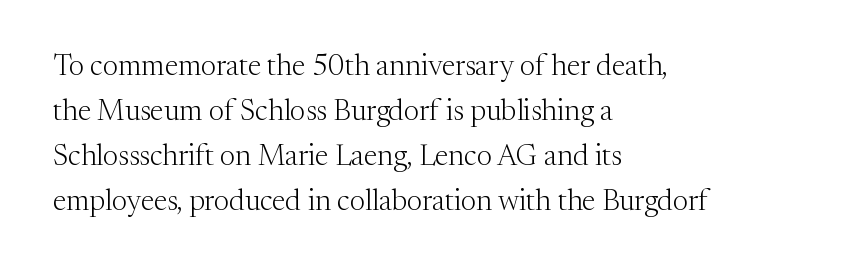
If you drew a ruler down the left edge, every line would touch it. These lines keep a tight, regular rhythm from letter to letter. Typographically, this falls in the serif category. Whoever set this chose a conventional vertical rhythm. Looks like regular typesetting: each glyph gets only the width it needs.
